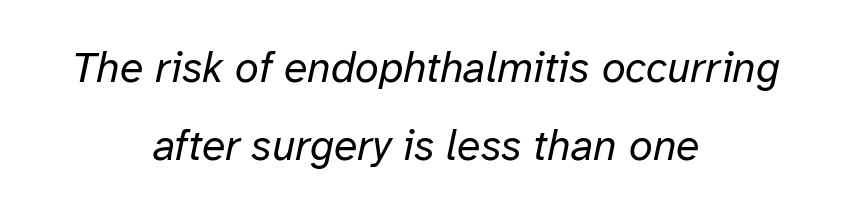
Would a proofreader flag this as italicized? Yes. You could not count columns in this text — the font is proportionally spaced. The glyphs are unaccompanied by any horizontal stroke below them. If you folded the block vertically in half, each line would mirror itself in length. No letter is thick-stroked: the sample isn't bold.
